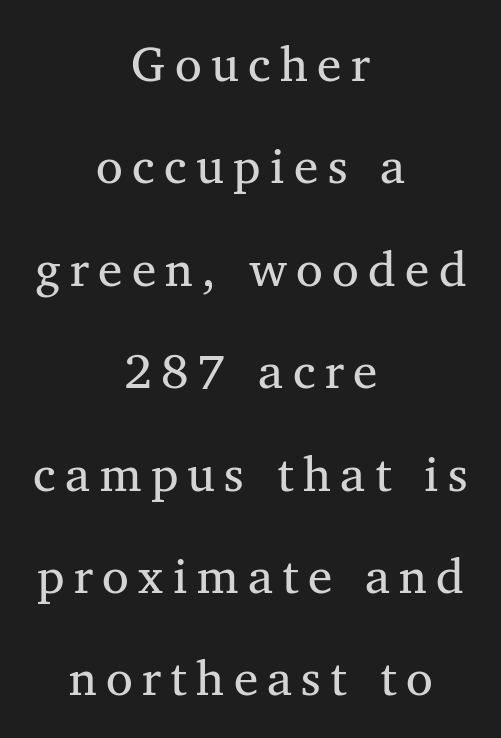
Q: Is the text bold? A: No.
Q: Is the typeface a serif or a sans-serif typeface? A: Serif.
Q: Is the text underlined? A: No.
Q: How is the paragraph aligned? A: Centered.
Q: Is the spacing between lines tight, normal or loose? A: Loose.
Q: Width (condensed, normal, or wide)? A: Normal.
Q: Stroke contrast? A: Medium.
Q: x-height? A: Medium.
Q: Monospaced? A: No.
